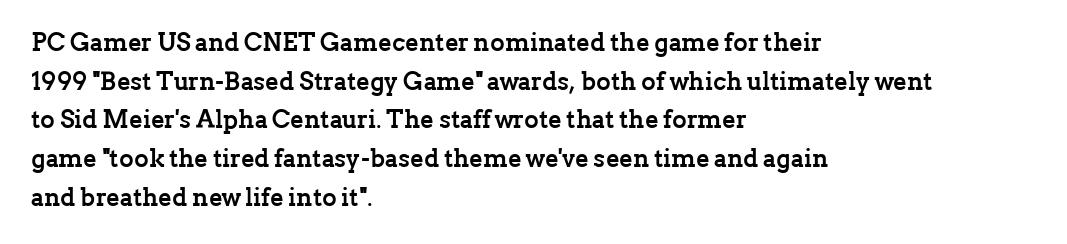
{"italic": "no", "bold": "yes", "underline": "no", "align": "left", "line_spacing": "normal", "line_spacing_ratio": 1.55, "letter_spacing": "normal", "letter_spacing_em": 0.0, "glyph_px": 25}
